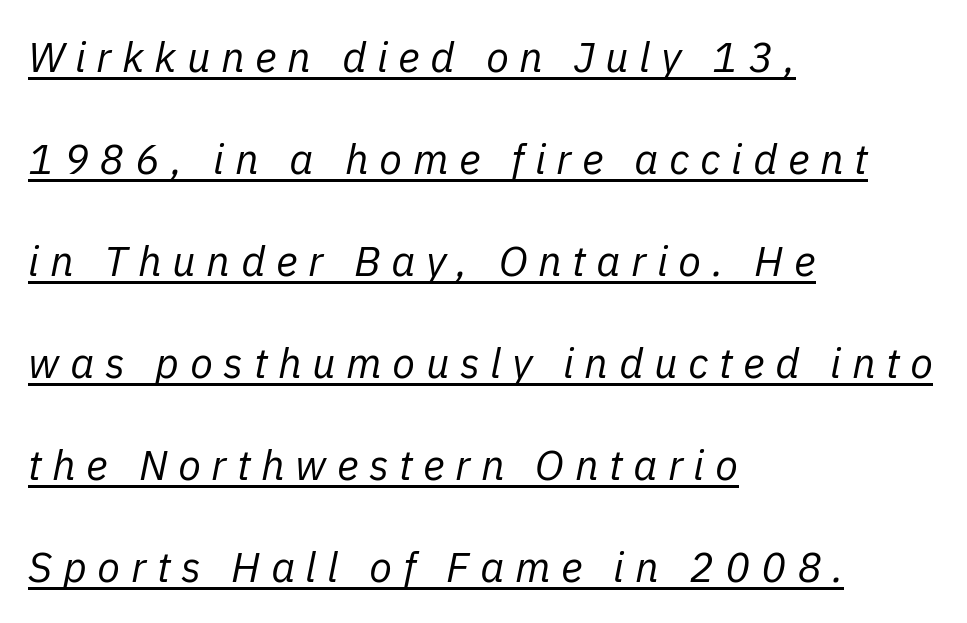
The image shows 42 px regular-weight type, italic (leaning right); set left-aligned, loose line spacing (2.43x), unusually wide letter spacing (+0.25 em), underlined; low stroke contrast and a medium x-height.
